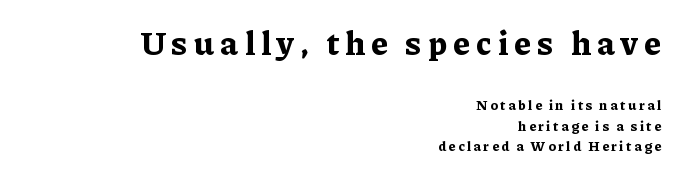
A typesetter would call this proportional, since set widths differ per character. A student would call this right alignment; a typographer would say flush right, rag left. Little horizontal feet cap the strokes, marking this as serif type. No italicization has been applied; the sample stays upright. Honestly, there is no underline to notice here at all. A full-strength bold gives these letters their thick strokes.
